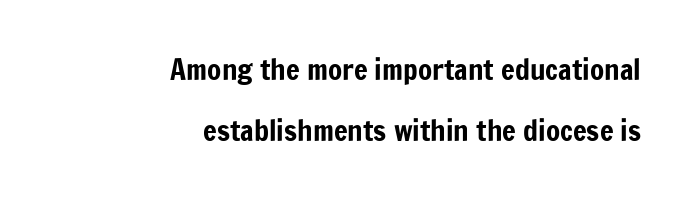
The space beneath each line is pristine and unruled. This sample has the flowing, uneven cadence of proportional lettering. Short note: letters normally spaced. Font category for this specimen: sans-serif. Visually the block forms a straight wall on the right and a jagged coastline on the left.
